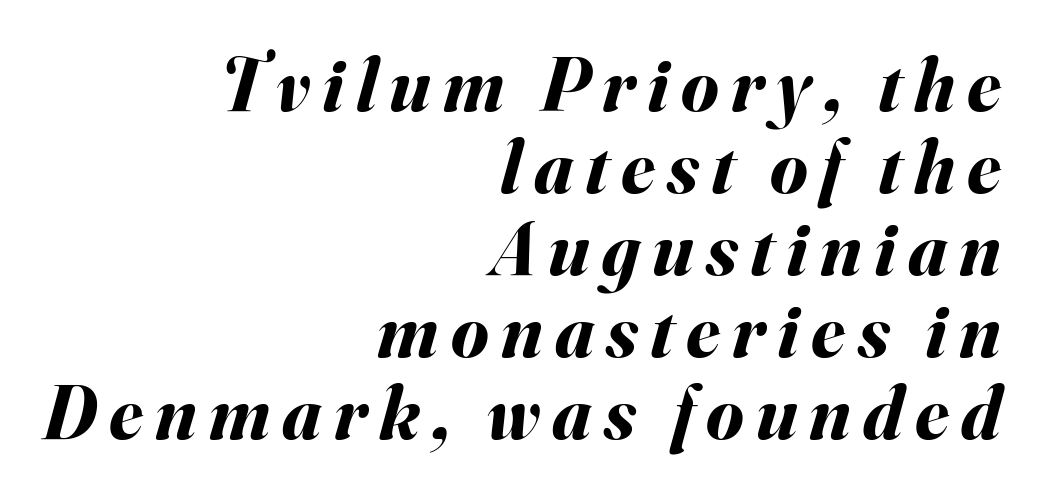
The image shows 76 px bold type, italic (leaning right); set right-aligned, tight line spacing (1.08x), not underlined; medium stroke contrast and a small x-height.
